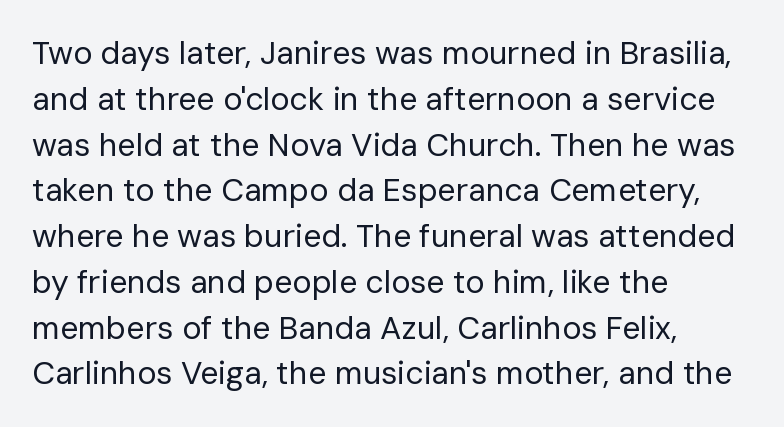
Q: Is the text bold? A: No.
Q: Is the text italic (slanted)? A: No, it is upright.
Q: Is the typeface a serif or a sans-serif typeface? A: Sans-serif.
Q: Is the text underlined? A: No.
Q: How is the paragraph aligned? A: Left-aligned.
Q: Is the spacing between letters normal or unusually wide? A: Normal.
Q: Is the spacing between lines tight, normal or loose? A: Normal.
Q: Width (condensed, normal, or wide)? A: Normal.
Q: Stroke contrast? A: Low.
Q: x-height? A: Medium.
Q: Monospaced? A: No.
